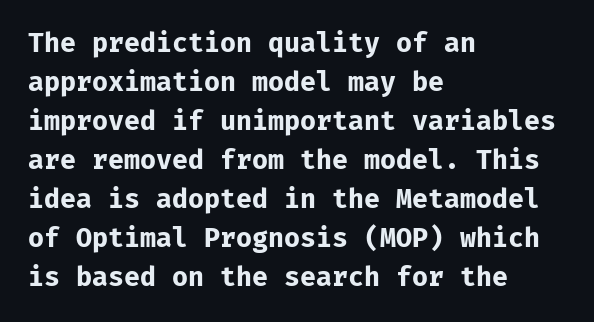
{"italic": "no", "bold": "yes", "underline": "no", "align": "left", "line_spacing": "normal", "line_spacing_ratio": 1.5, "letter_spacing": "normal", "letter_spacing_em": 0.0, "glyph_px": 26}
